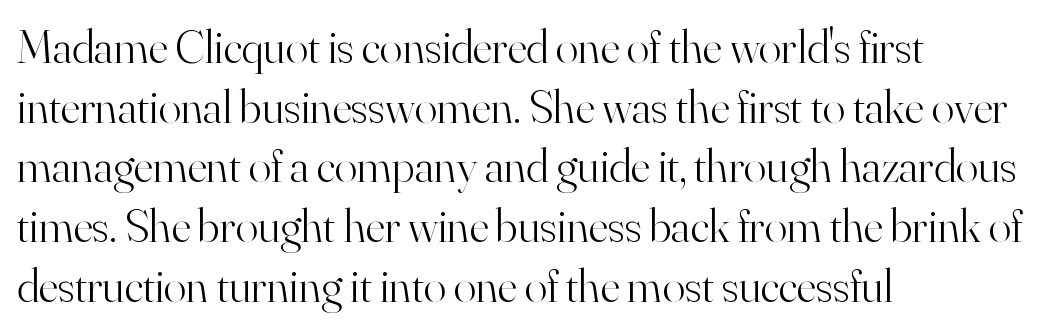
The image shows 47 px light serif type, upright; set left-aligned, normal line spacing (1.27x), normal letter spacing, not underlined; high stroke contrast and a small x-height.
